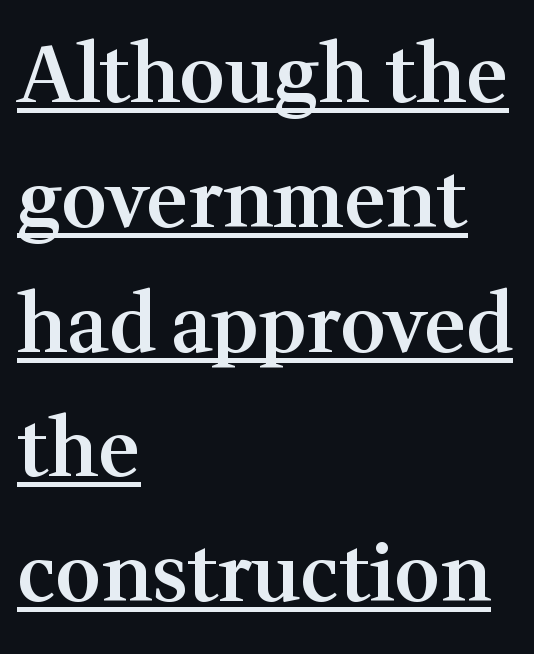
The passage shown is typed in a proportional face where columns would drift. The compositor pushed each line to the left boundary. These lines sit exactly where default settings would place them. Old-style or modern, the face here clearly has serifs.
